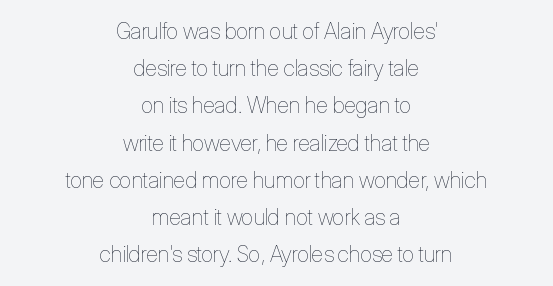
Nothing unusual about the tracking: characters are spaced as the font intends. The zone under the glyphs is completely vacant. Weight class: somewhere from thin through regular. These lines are centered, leaving both edges ragged.
